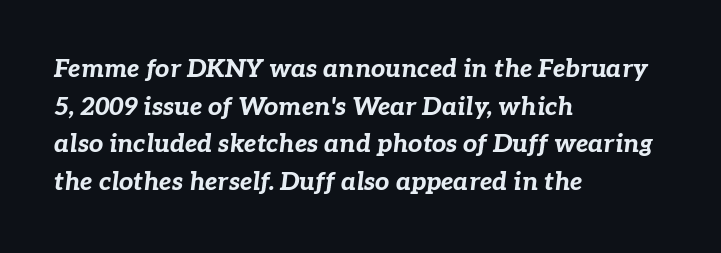
The image shows 25 px bold type, italic (leaning right); set left-aligned, normal line spacing (1.51x), normal letter spacing, not underlined.
